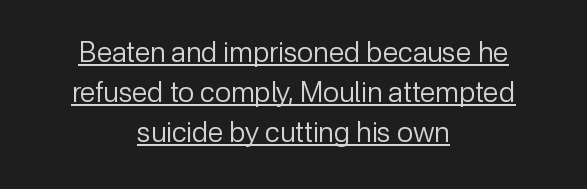
The image shows 28 px regular-weight sans-serif type, upright; set centered, normal line spacing (1.42x), normal letter spacing, underlined; low stroke contrast and a medium x-height.
